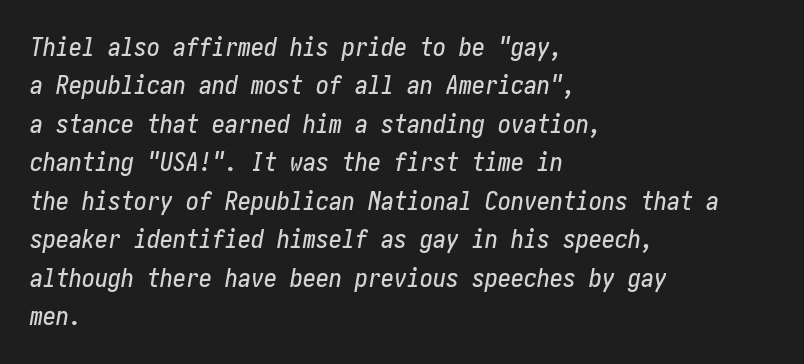
Just letters on the line, the space beneath them empty. Visually the block forms a straight wall on the left and a jagged coastline on the right. Leading matches the norm, producing a regular column. Here the glyphs are tracked normally, forming tight word shapes. The axis of the letterforms is tilted away from vertical.
